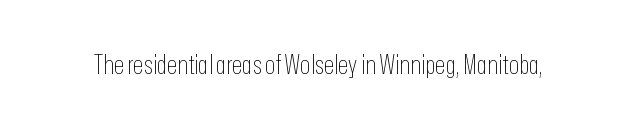
Has an underline been added? It has not. The type is set solid horizontally, with unmodified tracking. The characters are drawn with everyday or finer stroke widths. Every character sits straight up, as roman type does.
